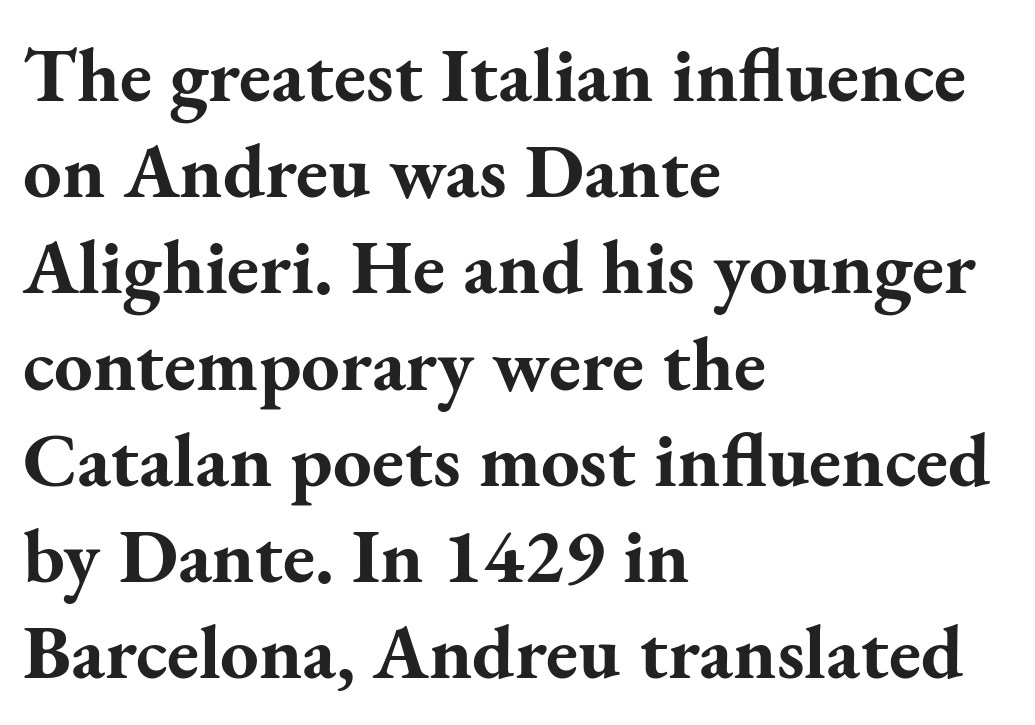
Q: Is the text bold? A: Yes.
Q: Is the text italic (slanted)? A: No, it is upright.
Q: Is the typeface a serif or a sans-serif typeface? A: Serif.
Q: Is the text underlined? A: No.
Q: How is the paragraph aligned? A: Left-aligned.
Q: Is the spacing between letters normal or unusually wide? A: Normal.
Q: Is the spacing between lines tight, normal or loose? A: Normal.
Q: Width (condensed, normal, or wide)? A: Normal.
Q: Stroke contrast? A: Medium.
Q: x-height? A: Small.
Q: Monospaced? A: No.
